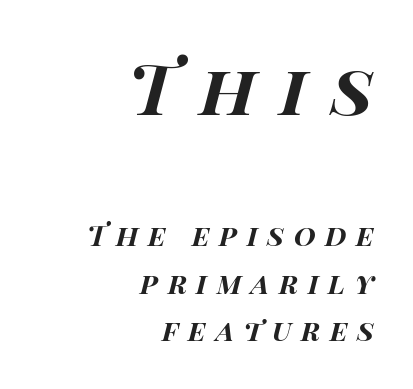
Q: Is the text bold? A: Yes.
Q: Is the text italic (slanted)? A: Yes, it leans right by about 15 degrees.
Q: Is the text underlined? A: No.
Q: How is the paragraph aligned? A: Right-aligned.
Q: Is the spacing between letters normal or unusually wide? A: Unusually wide.
Q: Which block of text is set in a larger size, the first (top) or the second (bottom)? A: The first (top) one.
Q: Width (condensed, normal, or wide)? A: Wide.
Q: Stroke contrast? A: High.
Q: x-height? A: Large.
Q: Monospaced? A: No.
